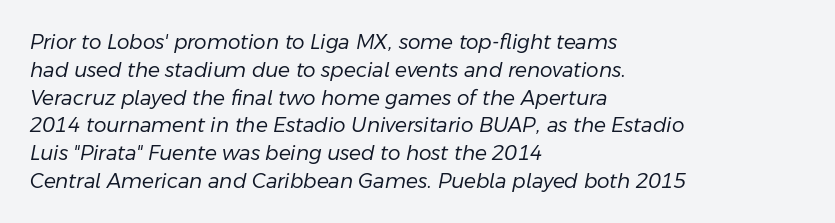
{"italic": "yes", "lean": "right", "slant_degrees": 11, "bold": "no", "underline": "no", "align": "left", "line_spacing": "normal", "line_spacing_ratio": 1.39, "letter_spacing": "normal", "letter_spacing_em": 0.0, "glyph_px": 20}
